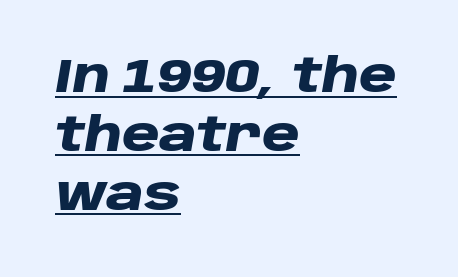
Q: Is the text bold? A: Yes.
Q: Is the text italic (slanted)? A: Yes, it leans right by about 10 degrees.
Q: Is the text underlined? A: Yes.
Q: How is the paragraph aligned? A: Left-aligned.
Q: Is the spacing between letters normal or unusually wide? A: Normal.
Q: Is the spacing between lines tight, normal or loose? A: Normal.
Q: Width (condensed, normal, or wide)? A: Wide.
Q: Stroke contrast? A: Low.
Q: x-height? A: Large.
Q: Monospaced? A: No.
